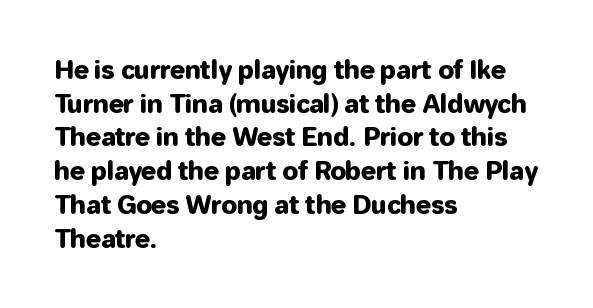
The image shows 25 px text type, upright; set left-aligned, normal line spacing (1.35x), normal letter spacing, not underlined.
